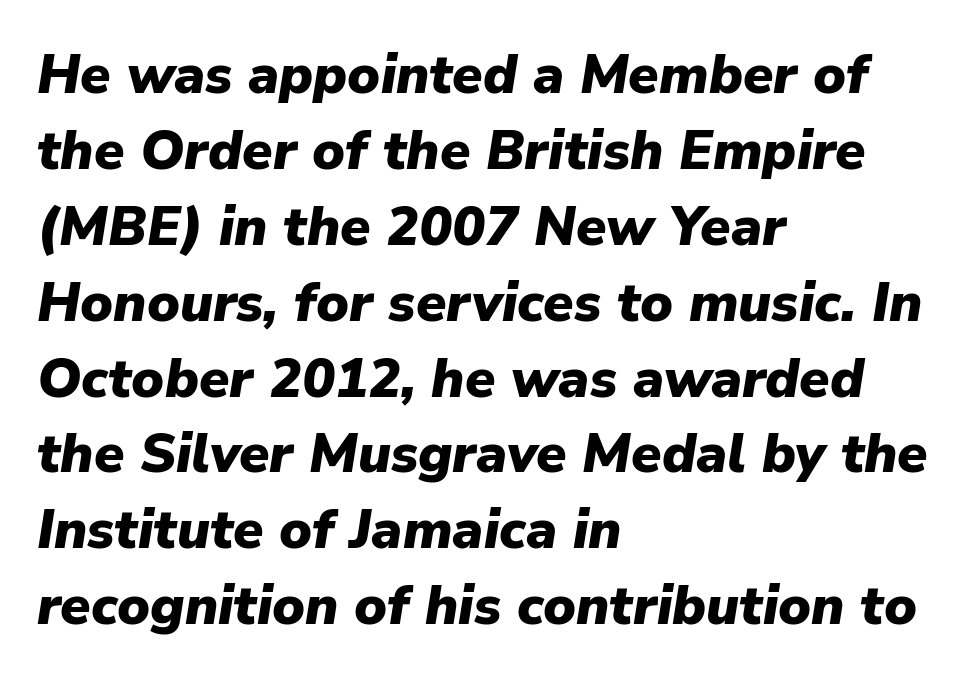
Q: Is the text bold? A: Yes.
Q: Is the text italic (slanted)? A: Yes, it leans right by about 9 degrees.
Q: Is the text underlined? A: No.
Q: How is the paragraph aligned? A: Left-aligned.
Q: Is the spacing between letters normal or unusually wide? A: Normal.
Q: Is the spacing between lines tight, normal or loose? A: Normal.
Q: Width (condensed, normal, or wide)? A: Normal.
Q: Stroke contrast? A: Low.
Q: x-height? A: Medium.
Q: Monospaced? A: No.
